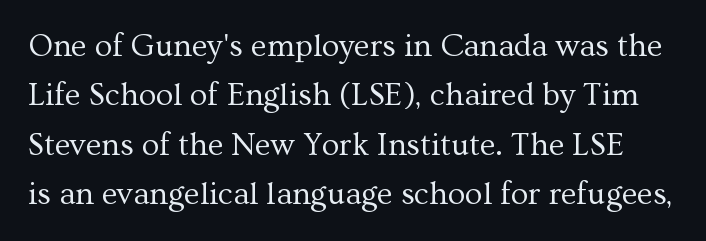
Q: Is the text bold? A: No.
Q: Is the text italic (slanted)? A: No, it is upright.
Q: Is the typeface a serif or a sans-serif typeface? A: Serif.
Q: Is the text underlined? A: No.
Q: Is the spacing between letters normal or unusually wide? A: Normal.
Q: Is the spacing between lines tight, normal or loose? A: Normal.
Q: Width (condensed, normal, or wide)? A: Normal.
Q: Stroke contrast? A: Medium.
Q: x-height? A: Medium.
Q: Monospaced? A: No.
